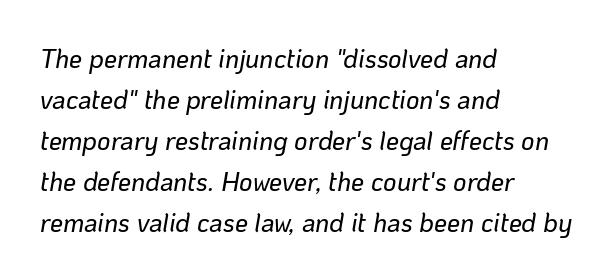
Q: Is the text italic (slanted)? A: Yes, it leans right by about 10 degrees.
Q: Is the text underlined? A: No.
Q: How is the paragraph aligned? A: Left-aligned.
Q: Is the spacing between letters normal or unusually wide? A: Normal.
Q: Is the spacing between lines tight, normal or loose? A: Normal.
